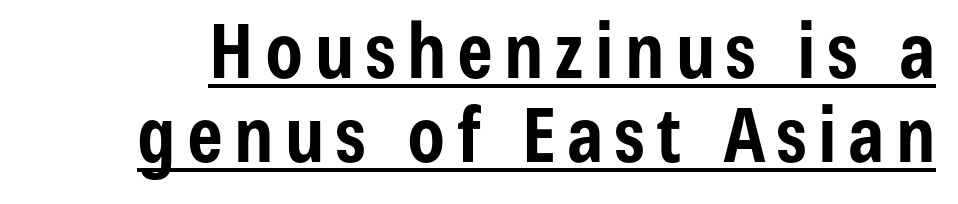
Is this a sans? Yes — the strokes have no serifs. These lines are rendered in a variable-pitch font. The letters stand straight up with perfectly vertical stems. The characters look thick and weighty, a clear bold.
